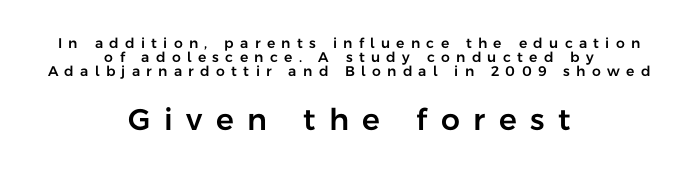
{"serif": "no", "italic": "no", "width": "normal", "stroke_contrast": "low", "x_height": "medium", "monospaced": "no", "underline": "no", "align": "center", "line_spacing": "tight", "line_spacing_ratio": 0.99, "letter_spacing": "wide", "letter_spacing_em": 0.45, "larger_block": "second", "size_ratio": 2.14, "glyph_px": 30}
